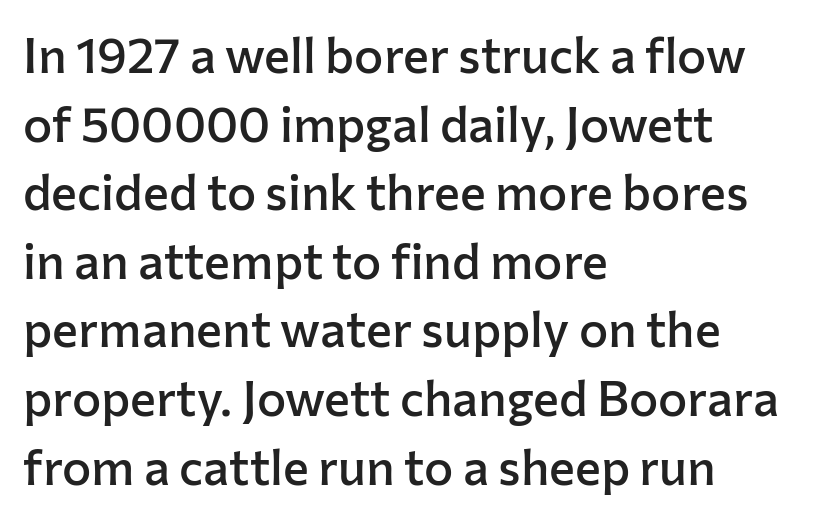
{"serif": "no", "italic": "no", "bold": "semi", "weight": "semibold", "width": "normal", "stroke_contrast": "low", "x_height": "medium", "monospaced": "no", "underline": "no", "align": "left", "line_spacing": "normal", "line_spacing_ratio": 1.4, "letter_spacing": "normal", "letter_spacing_em": 0.0, "glyph_px": 49}
